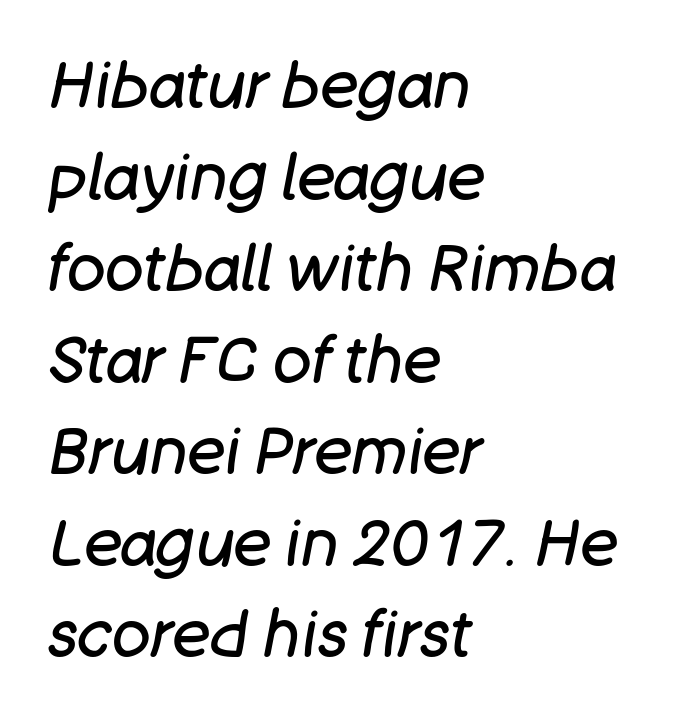
{"italic": "yes", "lean": "right", "slant_degrees": 11, "bold": "no", "weight": "regular", "width": "normal", "stroke_contrast": "low", "x_height": "large", "monospaced": "no", "underline": "no", "align": "left", "line_spacing": "normal", "line_spacing_ratio": 1.43, "letter_spacing": "normal", "letter_spacing_em": 0.0, "glyph_px": 64}
